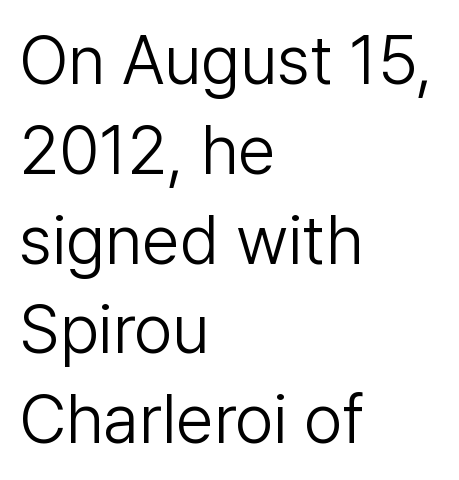
Q: Is the text bold? A: No.
Q: Is the text italic (slanted)? A: No, it is upright.
Q: Is the typeface a serif or a sans-serif typeface? A: Sans-serif.
Q: Is the text underlined? A: No.
Q: How is the paragraph aligned? A: Left-aligned.
Q: Is the spacing between letters normal or unusually wide? A: Normal.
Q: Is the spacing between lines tight, normal or loose? A: Normal.
Q: Width (condensed, normal, or wide)? A: Normal.
Q: Stroke contrast? A: Low.
Q: x-height? A: Medium.
Q: Monospaced? A: No.
